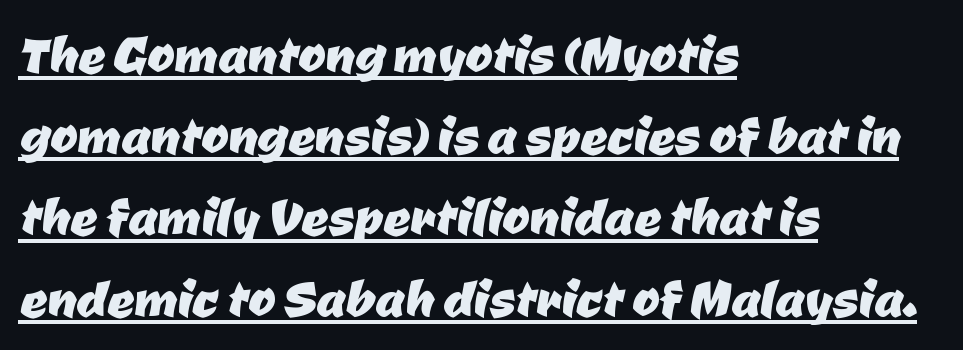
{"serif": "no", "width": "normal", "stroke_contrast": "low", "x_height": "medium", "monospaced": "no", "underline": "yes", "align": "left", "line_spacing_ratio": 1.23, "letter_spacing": "normal", "letter_spacing_em": 0.0, "glyph_px": 66}
